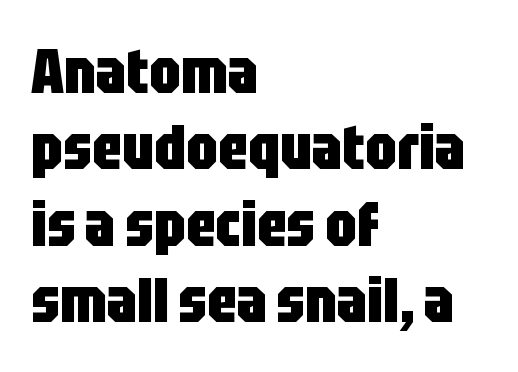
This sample has the flowing, uneven cadence of proportional lettering. Clear beneath every line of the passage. The typesetter chose a ragged-right arrangement here. Unlike italic type, these characters show no tilt at all.
